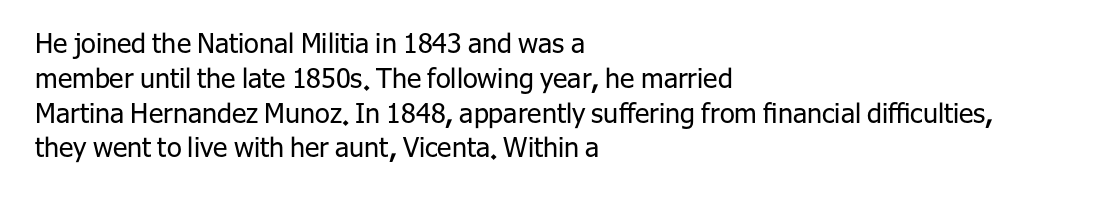
{"italic": "no", "bold": "no", "underline": "no", "align": "left", "line_spacing": "normal", "line_spacing_ratio": 1.29, "letter_spacing": "normal", "letter_spacing_em": 0.0, "glyph_px": 27}
